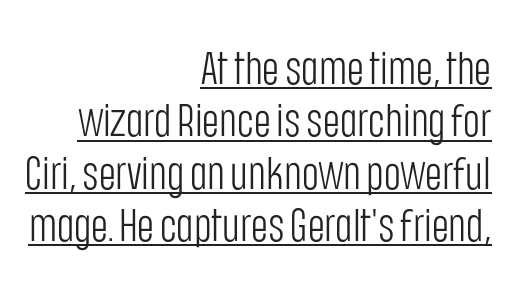
The image shows 46 px light, condensed sans-serif type, upright; set right-aligned, tight line spacing (1.14x), normal letter spacing, underlined; low stroke contrast and a large x-height.
